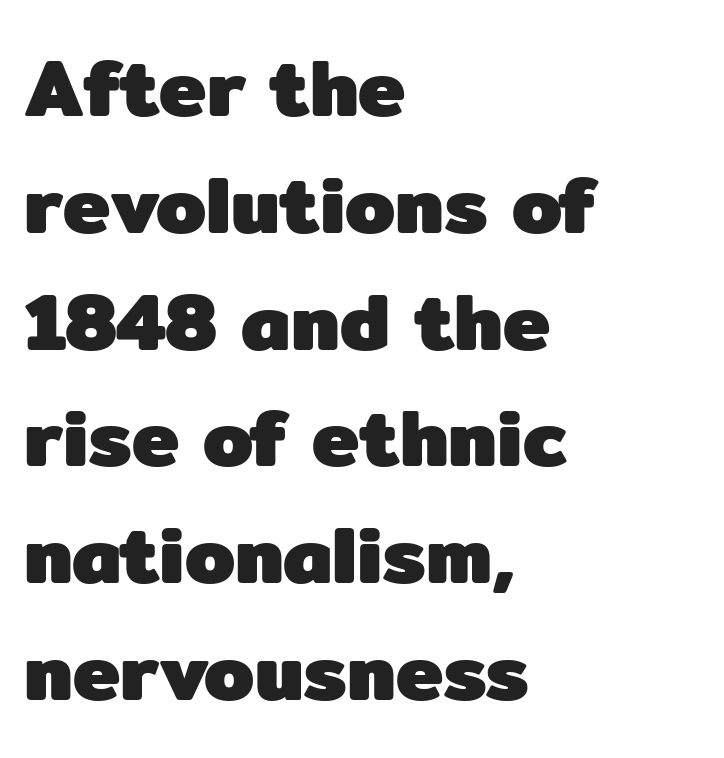
Notice how descenders clear the ascenders below comfortably — that's standard leading. Type style note: lacks serifs. These lines keep a tight, regular rhythm from letter to letter. Spacing verdict: proportional, widths tailored to each character. Horizontal alignment here is leftward, the default for most running prose.
